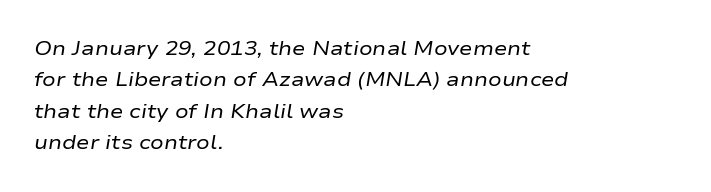
{"italic": "yes", "lean": "right", "slant_degrees": 9, "bold": "no", "underline": "no", "align": "left", "line_spacing": "normal", "line_spacing_ratio": 1.57, "letter_spacing": "normal", "letter_spacing_em": 0.0, "glyph_px": 20}
